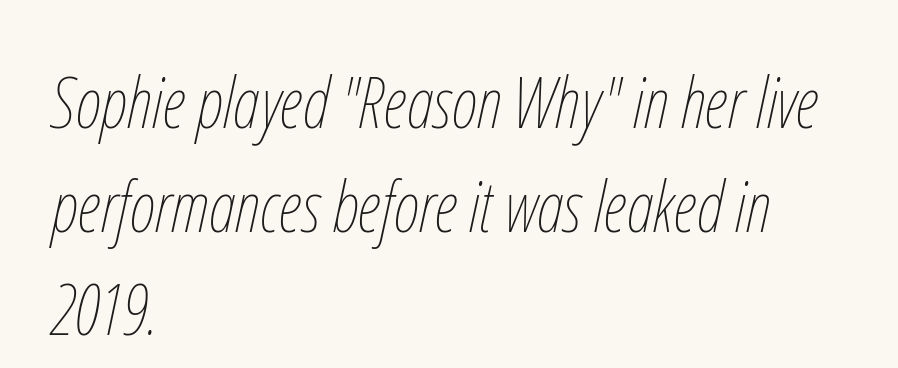
The image shows 71 px thin, condensed type, italic (leaning right); set left-aligned, normal line spacing (1.46x), normal letter spacing, not underlined; low stroke contrast and a medium x-height.
